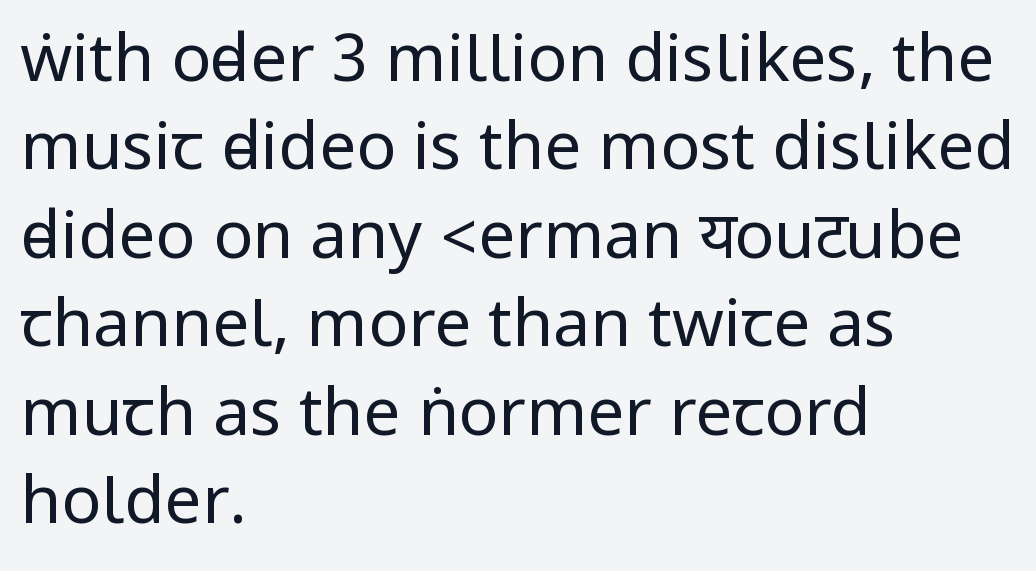
Q: Is the text bold? A: No.
Q: Is the text italic (slanted)? A: No, it is upright.
Q: Is the typeface a serif or a sans-serif typeface? A: Sans-serif.
Q: Is the text underlined? A: No.
Q: How is the paragraph aligned? A: Left-aligned.
Q: Is the spacing between letters normal or unusually wide? A: Normal.
Q: Is the spacing between lines tight, normal or loose? A: Normal.
Q: Width (condensed, normal, or wide)? A: Condensed.
Q: Stroke contrast? A: Low.
